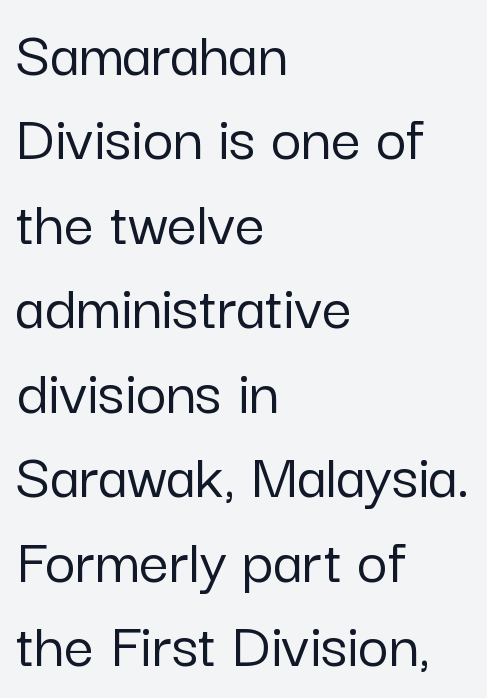
The image shows 66 px sans-serif type, upright; set left-aligned, normal line spacing (1.28x), normal letter spacing, not underlined; low stroke contrast and a medium x-height.
